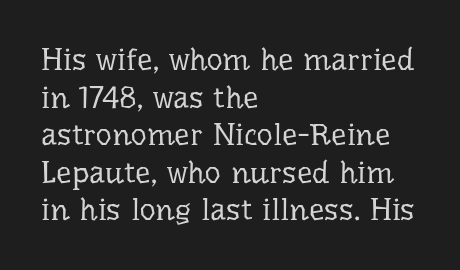
The image shows 31 px regular-weight serif type, upright; set left-aligned, line spacing 1.21x, normal letter spacing, not underlined; low stroke contrast and a medium x-height.
